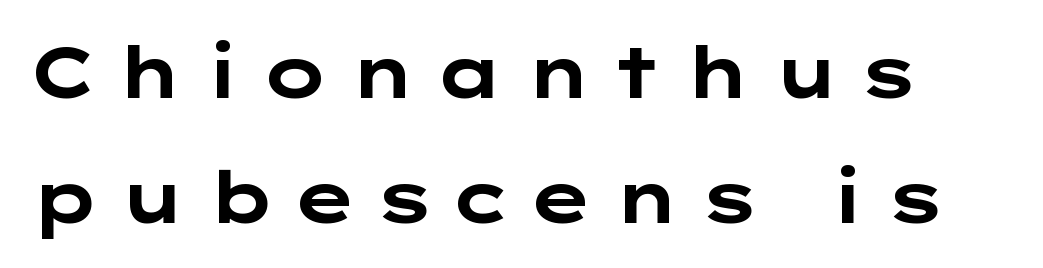
The image shows 71 px bold, wide sans-serif type, upright; set line spacing 1.76x, unusually wide letter spacing (+0.22 em), not underlined; low stroke contrast and a medium x-height.
